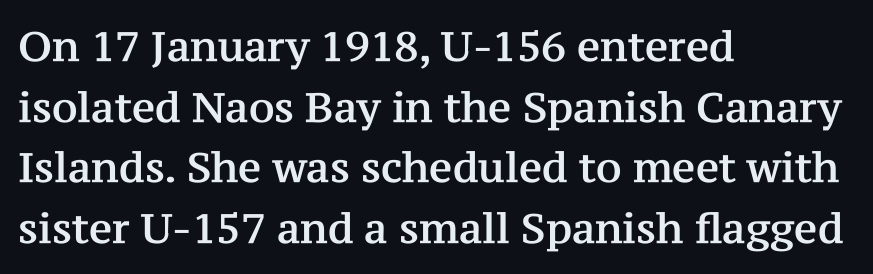
{"serif": "yes", "italic": "no", "width": "normal", "stroke_contrast": "medium", "x_height": "medium", "monospaced": "no", "underline": "no", "align": "left", "line_spacing": "normal", "line_spacing_ratio": 1.48, "letter_spacing": "normal", "letter_spacing_em": 0.0, "glyph_px": 41}
